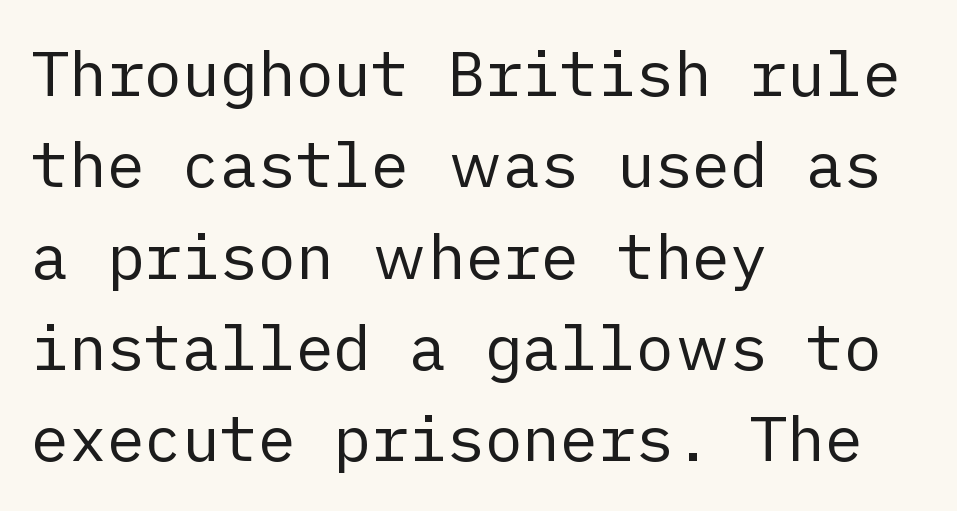
The letterforms sit at book weight or below. Classification — sans serif. Does the leading feel generous? No, just average. Glyph-to-glyph distance matches everyday printed text. Just letters on the line, the space beneath them empty. Where is the straight margin? On the left.
